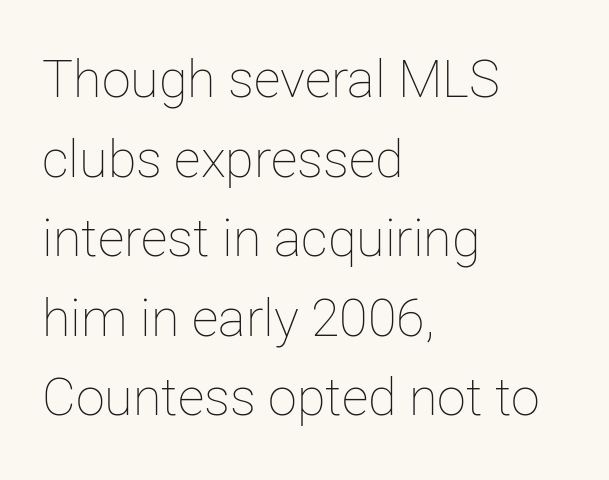
The image shows 52 px thin type, upright; set left-aligned, normal line spacing (1.53x), normal letter spacing, not underlined; low stroke contrast and a medium x-height.
